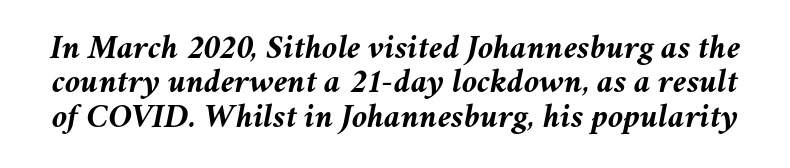
Q: Is the text bold? A: Yes.
Q: Is the text italic (slanted)? A: Yes, it leans right by about 11 degrees.
Q: Is the text underlined? A: No.
Q: Is the spacing between letters normal or unusually wide? A: Normal.
Q: Is the spacing between lines tight, normal or loose? A: Tight.
Q: Width (condensed, normal, or wide)? A: Normal.
Q: Stroke contrast? A: Medium.
Q: x-height? A: Medium.
Q: Monospaced? A: No.
